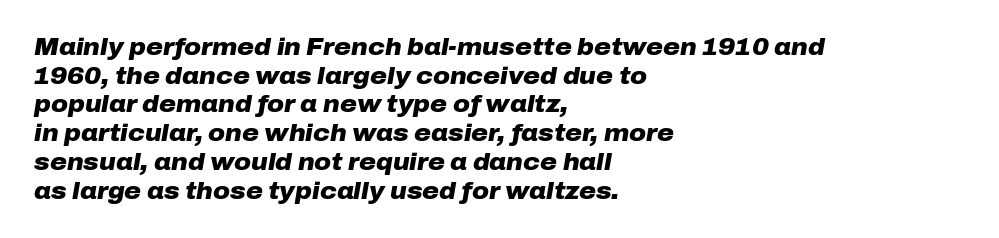
Q: Is the text bold? A: Yes.
Q: Is the text italic (slanted)? A: Yes, it leans right by about 10 degrees.
Q: Is the text underlined? A: No.
Q: How is the paragraph aligned? A: Left-aligned.
Q: Is the spacing between letters normal or unusually wide? A: Normal.
Q: Is the spacing between lines tight, normal or loose? A: Normal.
